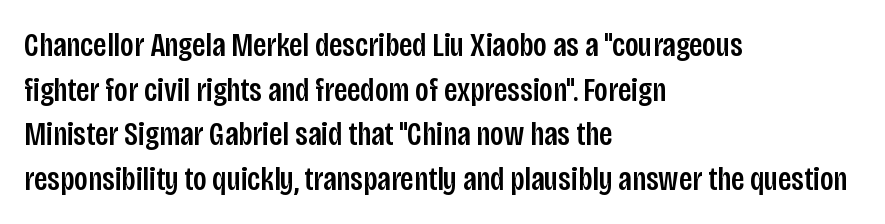
Students, observe: this is what conventionally led text looks like. Proportional: the letters do not fall into vertical columns. What kind of face is this? One without serifs — a sans. A classic flush-left, rag-right setting is used for this passage. Unmarked baselines from the first word to the last. Is the letter spacing exaggerated? No — it looks like the ordinary default.
